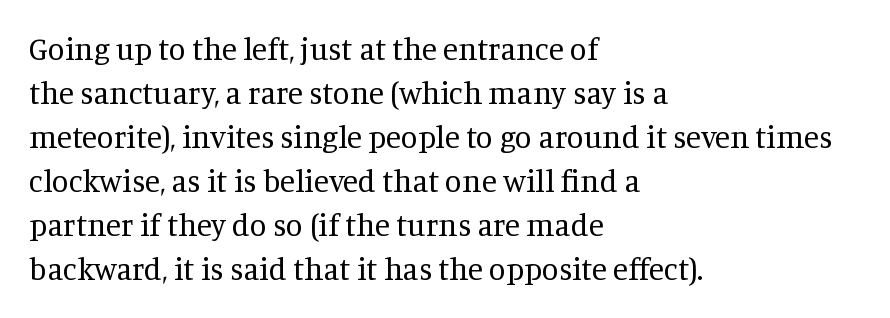
Q: Is the text bold? A: No.
Q: Is the text italic (slanted)? A: No, it is upright.
Q: Is the typeface a serif or a sans-serif typeface? A: Serif.
Q: Is the text underlined? A: No.
Q: How is the paragraph aligned? A: Left-aligned.
Q: Is the spacing between letters normal or unusually wide? A: Normal.
Q: Is the spacing between lines tight, normal or loose? A: Normal.
Q: Width (condensed, normal, or wide)? A: Normal.
Q: Stroke contrast? A: Medium.
Q: x-height? A: Large.
Q: Monospaced? A: No.
